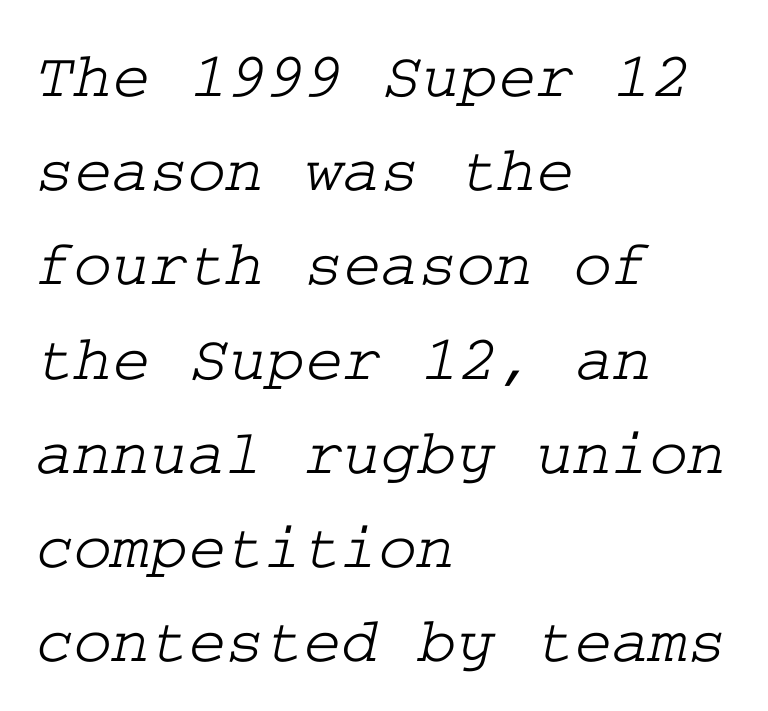
{"serif": "yes", "width": "wide", "stroke_contrast": "low", "x_height": "medium", "underline": "no", "align": "left", "line_spacing": "normal", "line_spacing_ratio": 1.45, "letter_spacing": "normal", "letter_spacing_em": 0.0, "glyph_px": 65}
